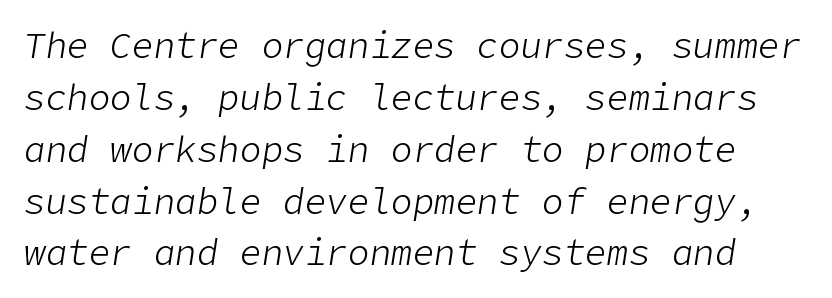
The image shows 36 px light type, italic (leaning right); set normal line spacing (1.44x), normal letter spacing, not underlined; low stroke contrast and a medium x-height.
